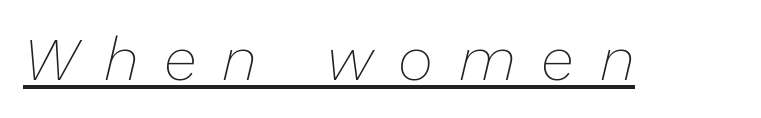
Q: Is the text bold? A: No.
Q: Is the text italic (slanted)? A: Yes, it leans right by about 13 degrees.
Q: Is the text underlined? A: Yes.
Q: Is the spacing between letters normal or unusually wide? A: Unusually wide.
Q: Width (condensed, normal, or wide)? A: Normal.
Q: Stroke contrast? A: Low.
Q: x-height? A: Medium.
Q: Monospaced? A: No.
